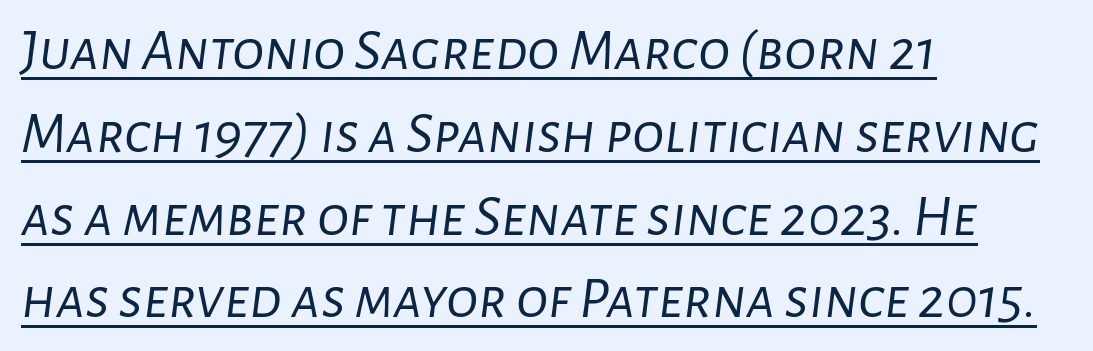
The image shows 60 px light type, italic (leaning right); set left-aligned, normal line spacing (1.38x), normal letter spacing, underlined; low stroke contrast and a medium x-height.
